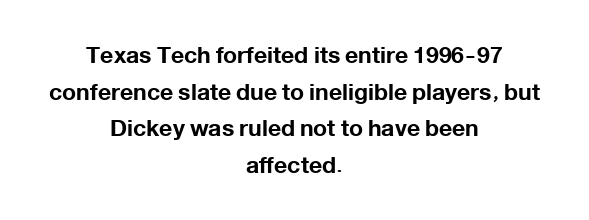
The image shows 23 px bold type, upright; set centered, normal line spacing (1.59x), normal letter spacing, not underlined.
